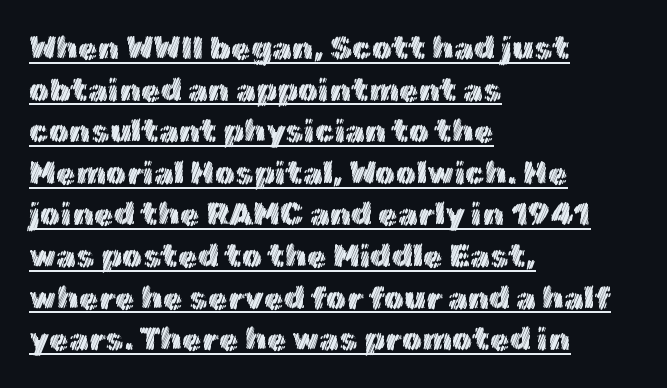
{"italic": "no", "width": "normal", "x_height": "medium", "monospaced": "no", "underline": "yes", "align": "left", "line_spacing": "normal", "line_spacing_ratio": 1.3, "letter_spacing": "normal", "letter_spacing_em": 0.0, "glyph_px": 32}
